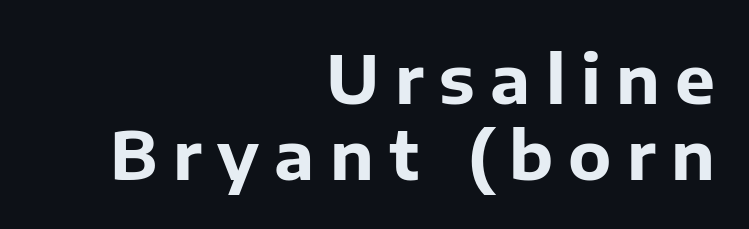
Leftover space on each line is placed entirely before the opening word. The typography opts for an upright posture over an oblique one. Notice how descenders almost collide with the ascenders below — that's tight leading. I'd call this a sans setting — the letters go barefoot. Every letter is thick-stroked: bold, no question.
